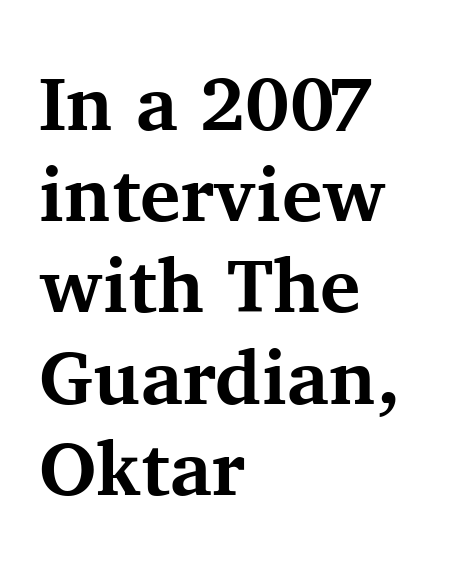
{"serif": "yes", "italic": "no", "bold": "yes", "weight": "bold", "width": "normal", "stroke_contrast": "medium", "x_height": "medium", "monospaced": "no", "underline": "no", "align": "left", "line_spacing_ratio": 1.2, "letter_spacing": "normal", "letter_spacing_em": 0.0, "glyph_px": 76}
